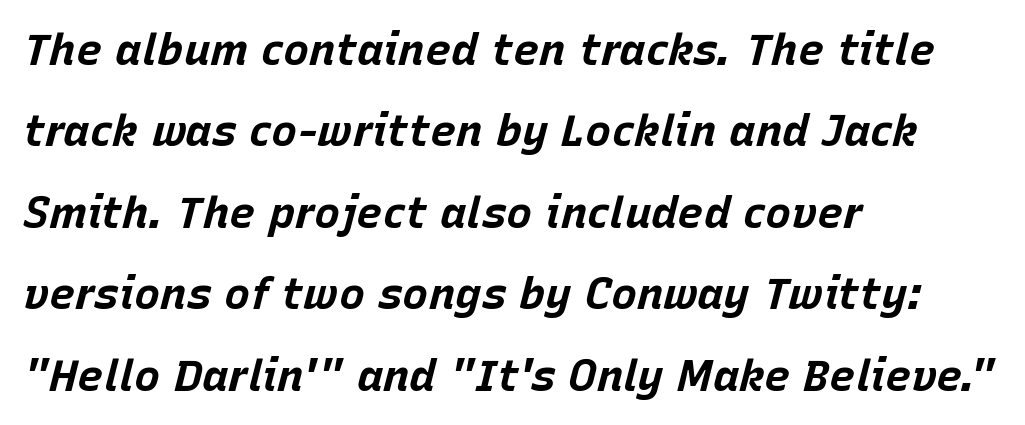
{"italic": "yes", "lean": "right", "slant_degrees": 15, "bold": "yes", "weight": "bold", "width": "normal", "stroke_contrast": "low", "x_height": "large", "monospaced": "no", "underline": "no", "align": "left", "line_spacing_ratio": 1.85, "letter_spacing": "normal", "letter_spacing_em": 0.0, "glyph_px": 44}
